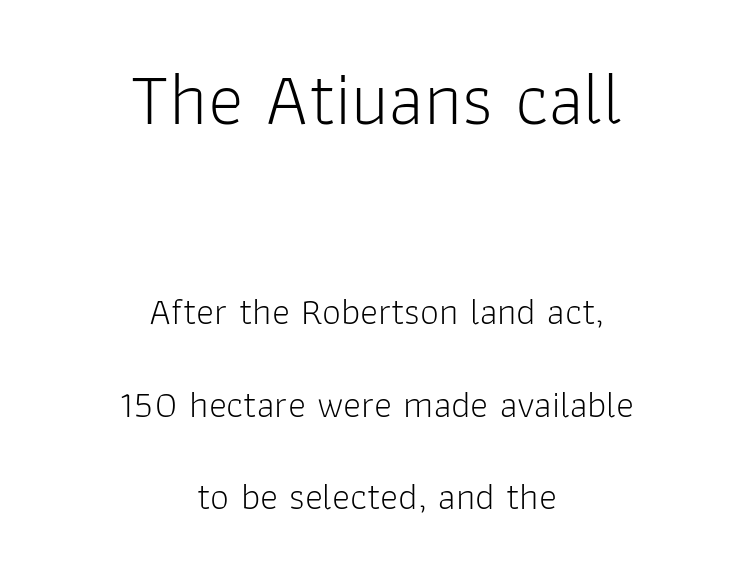
Q: Is the text bold? A: No.
Q: Is the text italic (slanted)? A: No, it is upright.
Q: Is the typeface a serif or a sans-serif typeface? A: Sans-serif.
Q: Is the text underlined? A: No.
Q: How is the paragraph aligned? A: Centered.
Q: Is the spacing between letters normal or unusually wide? A: Normal.
Q: Is the spacing between lines tight, normal or loose? A: Loose.
Q: Which block of text is set in a larger size, the first (top) or the second (bottom)? A: The first (top) one.
Q: Width (condensed, normal, or wide)? A: Normal.
Q: Stroke contrast? A: Low.
Q: x-height? A: Medium.
Q: Monospaced? A: No.
